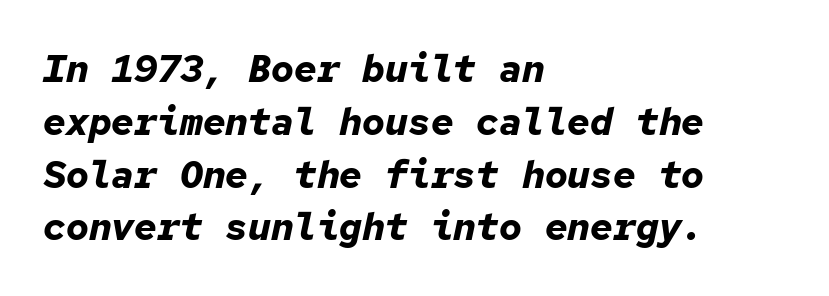
The image shows 38 px bold type, italic (leaning right), monospaced; set left-aligned, normal line spacing (1.39x), normal letter spacing, not underlined; low stroke contrast and a medium x-height.
